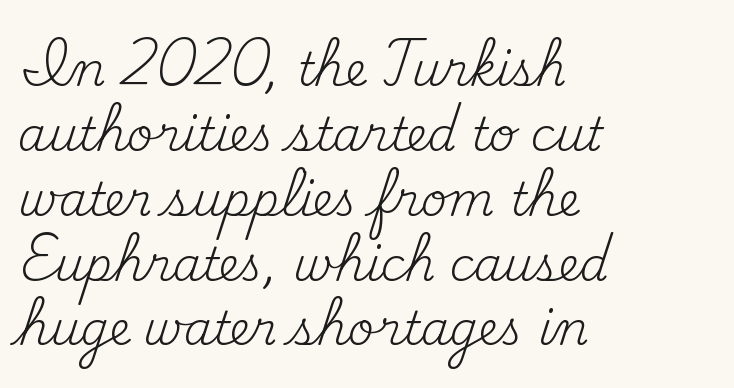
The image shows 46 px regular-weight serif type; set left-aligned, normal line spacing (1.41x), normal letter spacing, not underlined; medium stroke contrast and a small x-height.
